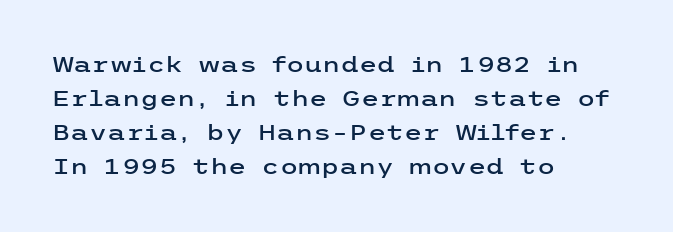
{"italic": "no", "underline": "no", "align": "left", "line_spacing": "normal", "line_spacing_ratio": 1.62, "letter_spacing": "normal", "letter_spacing_em": 0.0, "glyph_px": 21}
